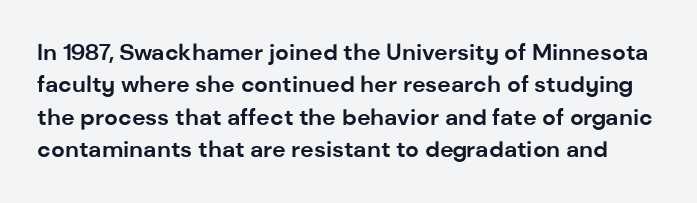
Q: Is the text bold? A: Yes.
Q: Is the text italic (slanted)? A: No, it is upright.
Q: Is the text underlined? A: No.
Q: Is the spacing between letters normal or unusually wide? A: Normal.
Q: Is the spacing between lines tight, normal or loose? A: Normal.
